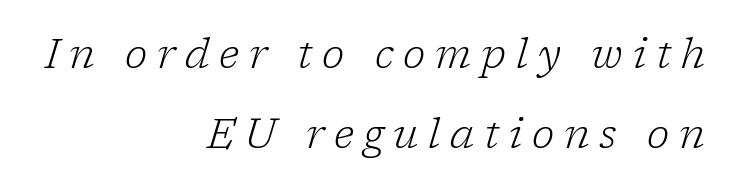
Q: Is the text bold? A: No.
Q: Is the text italic (slanted)? A: Yes, it leans right by about 17 degrees.
Q: Is the typeface a serif or a sans-serif typeface? A: Serif.
Q: Is the text underlined? A: No.
Q: How is the paragraph aligned? A: Right-aligned.
Q: Is the spacing between letters normal or unusually wide? A: Unusually wide.
Q: Is the spacing between lines tight, normal or loose? A: Loose.
Q: Width (condensed, normal, or wide)? A: Normal.
Q: Stroke contrast? A: Low.
Q: x-height? A: Medium.
Q: Monospaced? A: No.
